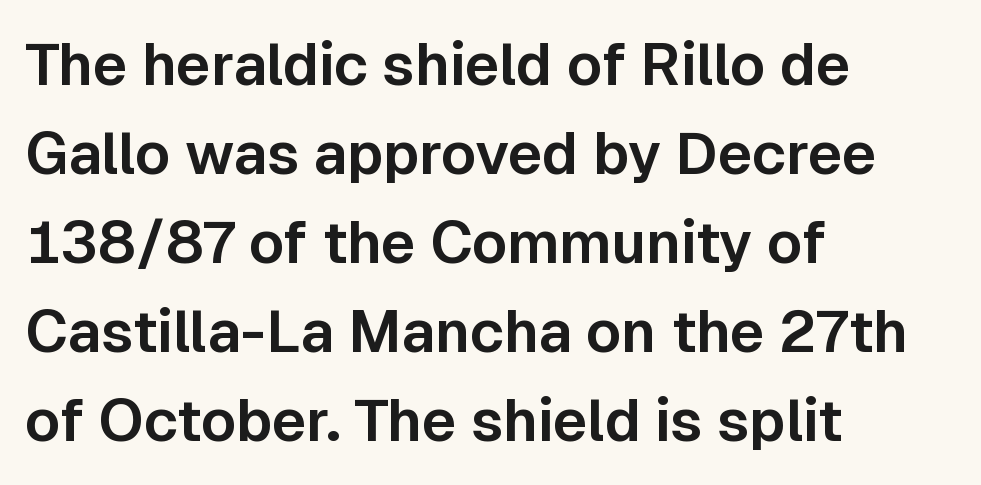
The image shows 59 px sans-serif type, upright; set left-aligned, normal line spacing (1.51x), normal letter spacing, not underlined; low stroke contrast and a medium x-height.
